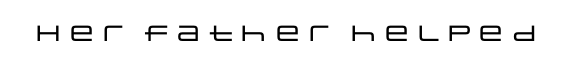
{"italic": "no", "underline": "no", "letter_spacing": "normal", "letter_spacing_em": 0.0, "glyph_px": 22}
